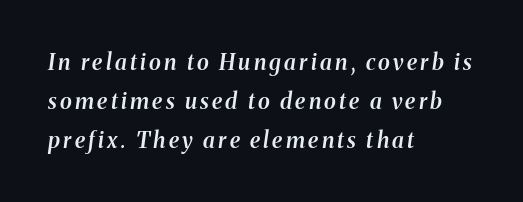
{"italic": "yes", "lean": "right", "slant_degrees": 8, "bold": "semi", "underline": "no", "align": "left", "line_spacing_ratio": 1.77, "glyph_px": 22}
